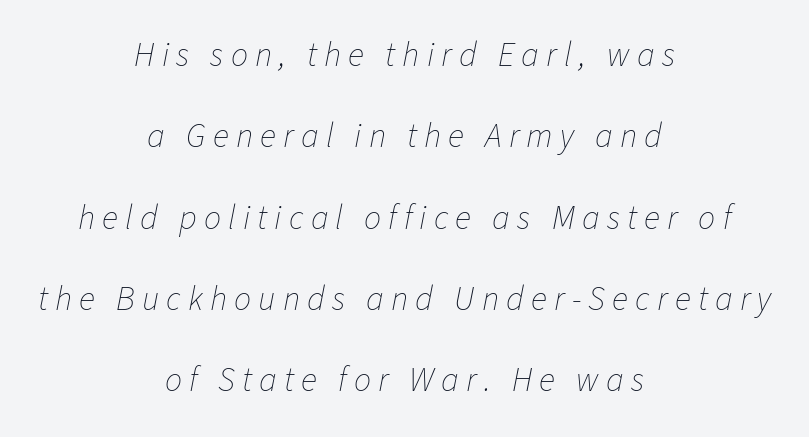
The image shows 34 px thin type, italic (leaning right); set centered, loose line spacing (2.39x), unusually wide letter spacing (+0.21 em), not underlined; low stroke contrast and a medium x-height.
